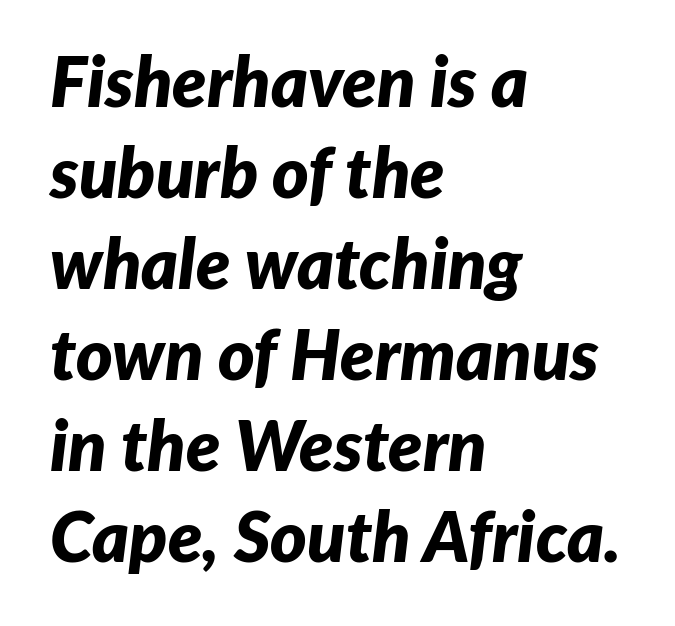
The image shows 70 px bold type, italic (leaning right); set left-aligned, normal line spacing (1.3x), normal letter spacing, not underlined; low stroke contrast and a medium x-height.
